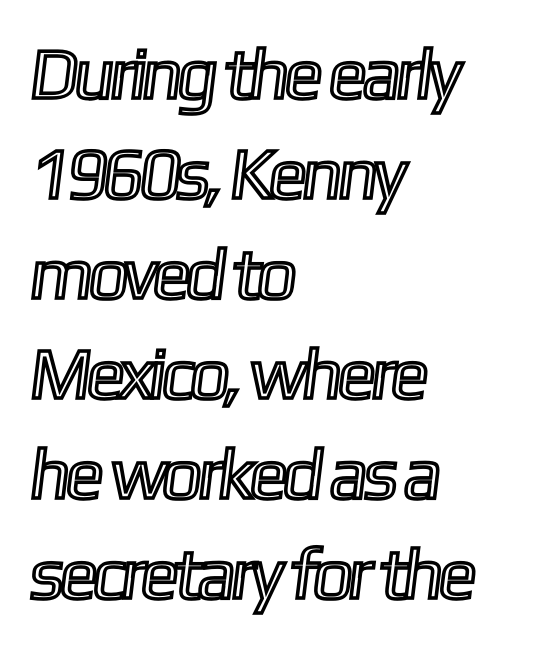
Q: Is the text underlined? A: No.
Q: How is the paragraph aligned? A: Left-aligned.
Q: Is the spacing between letters normal or unusually wide? A: Normal.
Q: Is the spacing between lines tight, normal or loose? A: Normal.
Q: Width (condensed, normal, or wide)? A: Condensed.
Q: x-height? A: Medium.
Q: Monospaced? A: No.
